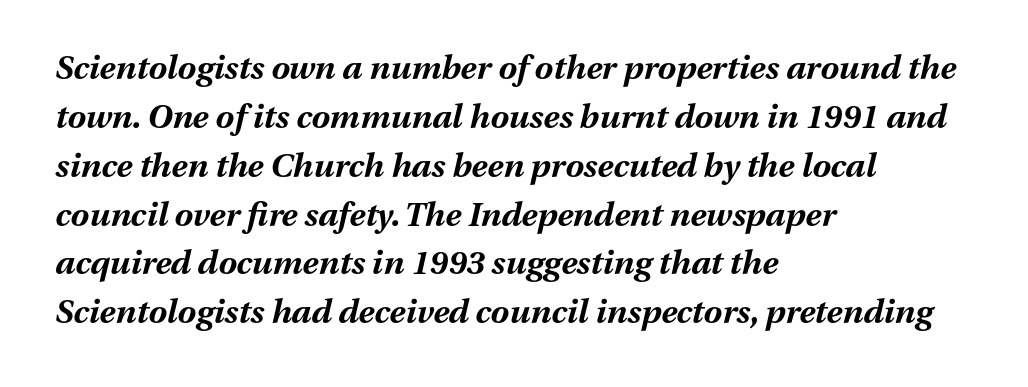
Q: Is the text bold? A: Yes.
Q: Is the text italic (slanted)? A: Yes, it leans right by about 13 degrees.
Q: Is the text underlined? A: No.
Q: How is the paragraph aligned? A: Left-aligned.
Q: Is the spacing between letters normal or unusually wide? A: Normal.
Q: Is the spacing between lines tight, normal or loose? A: Normal.
Q: Width (condensed, normal, or wide)? A: Normal.
Q: Stroke contrast? A: Medium.
Q: x-height? A: Medium.
Q: Monospaced? A: No.
